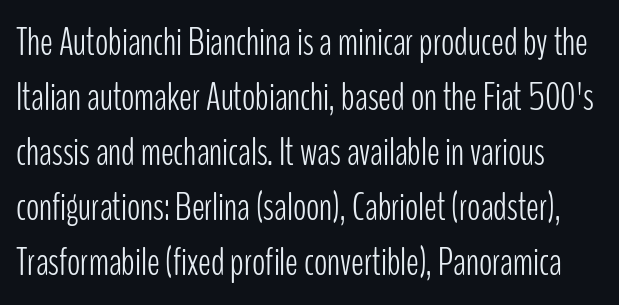
Q: Is the text bold? A: No.
Q: Is the text italic (slanted)? A: No, it is upright.
Q: Is the typeface a serif or a sans-serif typeface? A: Sans-serif.
Q: Is the text underlined? A: No.
Q: Is the spacing between letters normal or unusually wide? A: Normal.
Q: Is the spacing between lines tight, normal or loose? A: Normal.
Q: Width (condensed, normal, or wide)? A: Condensed.
Q: Stroke contrast? A: Low.
Q: x-height? A: Medium.
Q: Monospaced? A: No.
